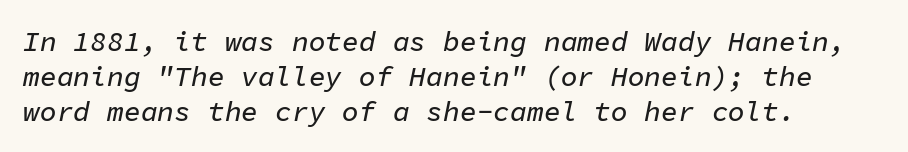
{"italic": "yes", "lean": "right", "slant_degrees": 11, "width": "normal", "stroke_contrast": "low", "x_height": "medium", "monospaced": "yes", "underline": "no", "align": "left", "line_spacing": "normal", "line_spacing_ratio": 1.25, "letter_spacing": "normal", "letter_spacing_em": 0.0, "glyph_px": 28}
